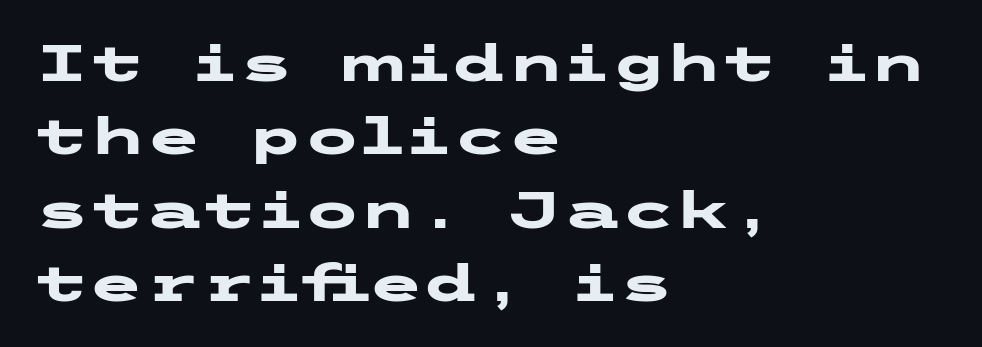
{"serif": "no", "italic": "no", "bold": "yes", "weight": "heavy", "width": "wide", "stroke_contrast": "low", "x_height": "medium", "underline": "no", "align": "left", "line_spacing": "normal", "line_spacing_ratio": 1.44, "letter_spacing": "normal", "letter_spacing_em": 0.0, "glyph_px": 51}
